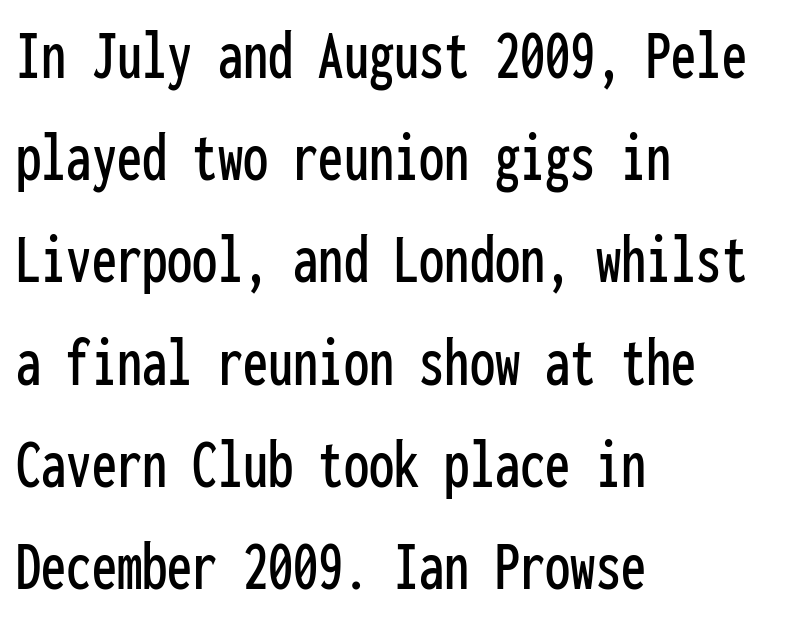
The image shows 72 px condensed sans-serif type, upright, monospaced; set left-aligned, normal line spacing (1.42x), normal letter spacing, not underlined; low stroke contrast and a medium x-height.
